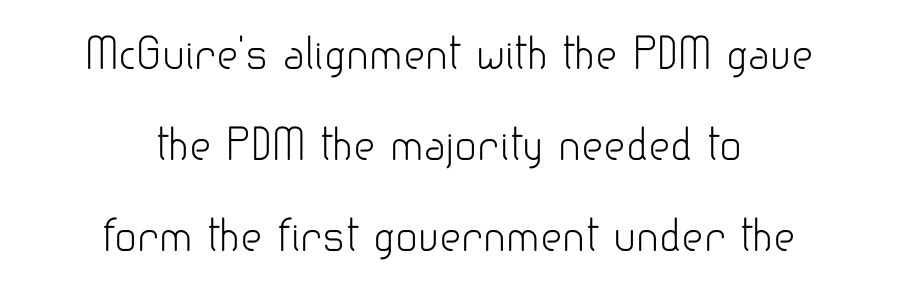
{"serif": "no", "italic": "no", "bold": "no", "weight": "light", "width": "normal", "stroke_contrast": "low", "x_height": "small", "monospaced": "no", "underline": "no", "align": "center", "line_spacing": "loose", "line_spacing_ratio": 2.17, "letter_spacing": "normal", "letter_spacing_em": 0.0, "glyph_px": 42}
